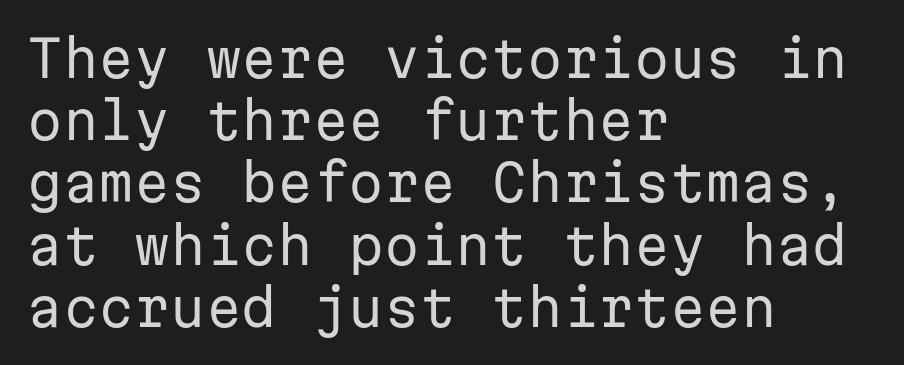
Q: Is the text bold? A: No.
Q: Is the text italic (slanted)? A: No, it is upright.
Q: Is the typeface a serif or a sans-serif typeface? A: Sans-serif.
Q: Is the text underlined? A: No.
Q: How is the paragraph aligned? A: Left-aligned.
Q: Is the spacing between letters normal or unusually wide? A: Normal.
Q: Width (condensed, normal, or wide)? A: Normal.
Q: Stroke contrast? A: Low.
Q: x-height? A: Medium.
Q: Monospaced? A: Yes.
